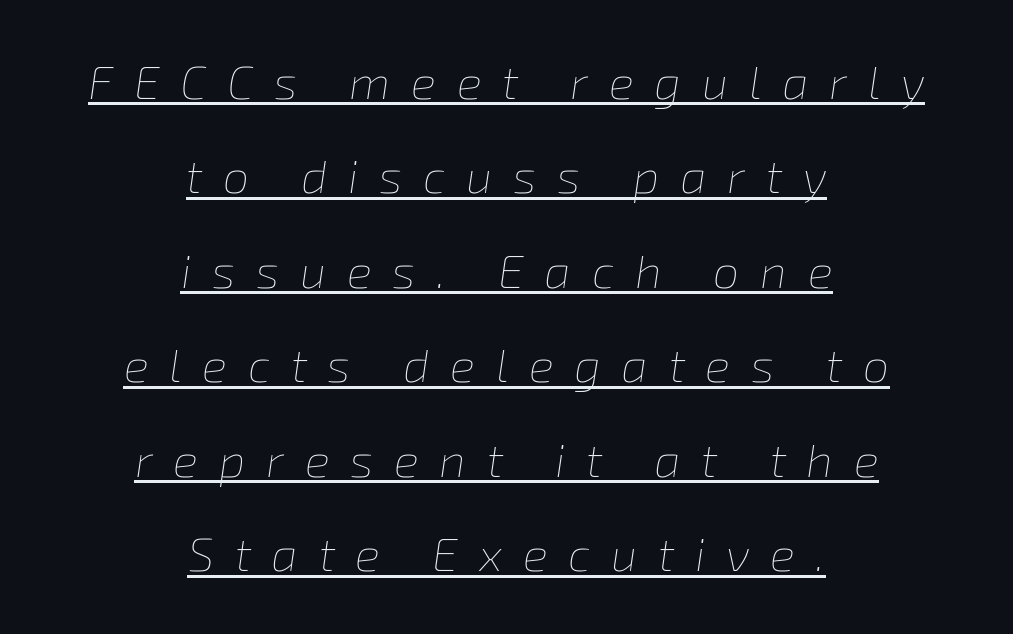
Q: Is the text bold? A: No.
Q: Is the text italic (slanted)? A: Yes, it leans right by about 8 degrees.
Q: Is the text underlined? A: Yes.
Q: How is the paragraph aligned? A: Centered.
Q: Is the spacing between letters normal or unusually wide? A: Unusually wide.
Q: Is the spacing between lines tight, normal or loose? A: Loose.
Q: Width (condensed, normal, or wide)? A: Normal.
Q: Stroke contrast? A: Low.
Q: x-height? A: Medium.
Q: Monospaced? A: No.
